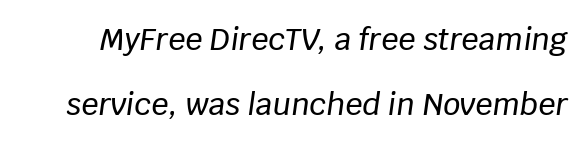
{"italic": "yes", "lean": "right", "slant_degrees": 8, "width": "normal", "stroke_contrast": "low", "x_height": "large", "monospaced": "no", "underline": "no", "line_spacing": "loose", "line_spacing_ratio": 2.17, "letter_spacing": "normal", "letter_spacing_em": 0.0, "glyph_px": 30}
